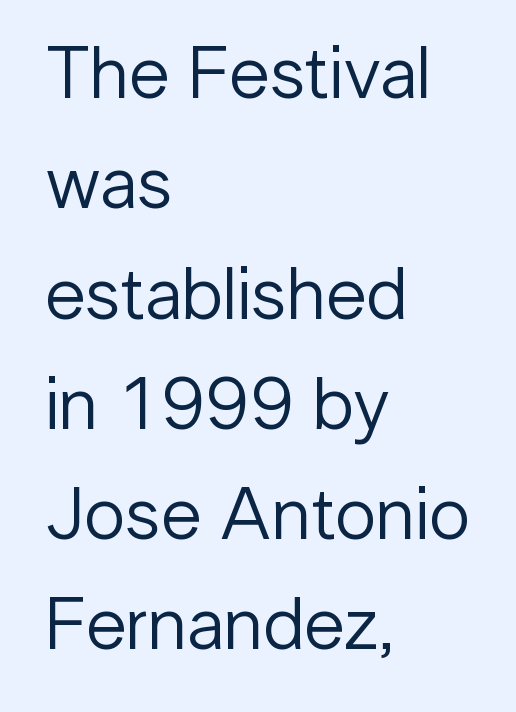
Look at the tracking — it's just the regular setting, nothing added. The line-height multiplier appears to be the usual default. Is there any slant? The stems are plumb. Typeset ragged right — the left edge is the straight one. The words here are not underlined. The rendering shows plain stroke endings on the letterforms — a sans-serif design.
